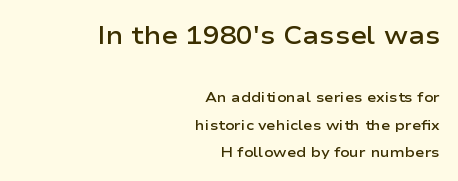
{"italic": "no", "bold": "semi", "underline": "no", "align": "right", "line_spacing": "loose", "line_spacing_ratio": 1.97, "letter_spacing": "normal", "letter_spacing_em": 0.0, "larger_block": "first", "size_ratio": 1.79, "glyph_px": 25}
